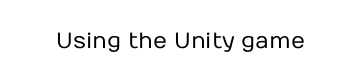
The space directly below the letters is spotless. Quick note: not italic, upright. The line texture is even and compact thanks to regular tracking. These glyphs show unthickened strokes, regular width or finer.
